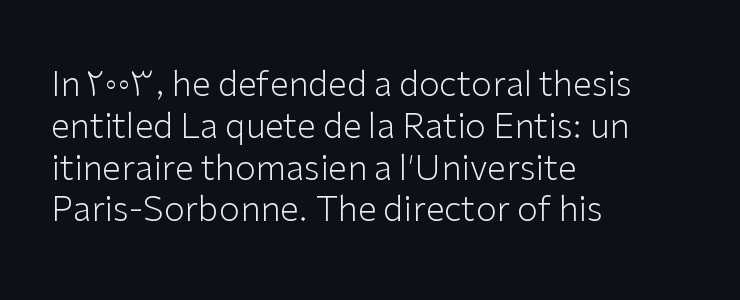
{"serif": "no", "italic": "no", "bold": "no", "weight": "light", "width": "normal", "stroke_contrast": "low", "x_height": "medium", "monospaced": "no", "underline": "no", "align": "left", "line_spacing_ratio": 1.23, "letter_spacing": "normal", "letter_spacing_em": 0.0, "glyph_px": 34}
